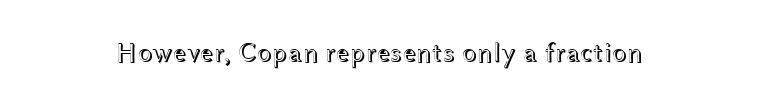
The image shows 27 px text type, upright; set normal letter spacing, not underlined.
